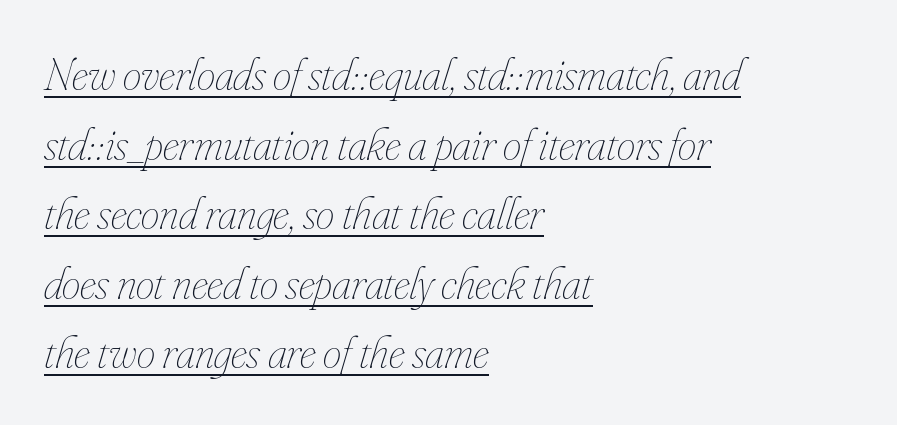
{"italic": "yes", "lean": "right", "slant_degrees": 16, "bold": "no", "weight": "thin", "width": "condensed", "stroke_contrast": "low", "x_height": "small", "monospaced": "no", "underline": "yes", "align": "left", "line_spacing": "normal", "line_spacing_ratio": 1.48, "letter_spacing": "normal", "letter_spacing_em": 0.0, "glyph_px": 47}
